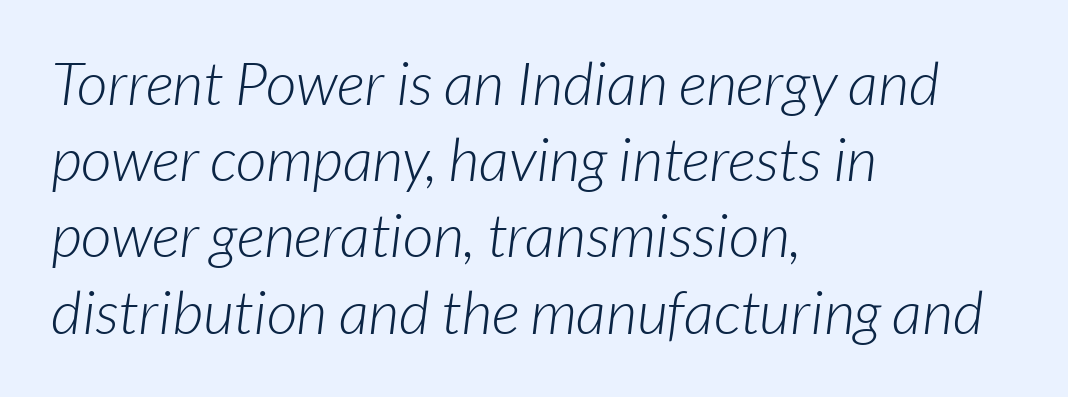
Q: Is the text bold? A: No.
Q: Is the typeface a serif or a sans-serif typeface? A: Sans-serif.
Q: Is the text underlined? A: No.
Q: How is the paragraph aligned? A: Left-aligned.
Q: Is the spacing between letters normal or unusually wide? A: Normal.
Q: Is the spacing between lines tight, normal or loose? A: Normal.
Q: Width (condensed, normal, or wide)? A: Normal.
Q: Stroke contrast? A: Low.
Q: x-height? A: Medium.
Q: Monospaced? A: No.
